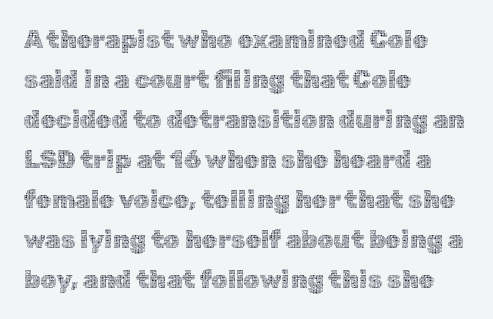
{"italic": "no", "bold": "no", "underline": "no", "align": "left", "line_spacing": "normal", "line_spacing_ratio": 1.6, "letter_spacing": "normal", "letter_spacing_em": 0.0, "glyph_px": 25}
